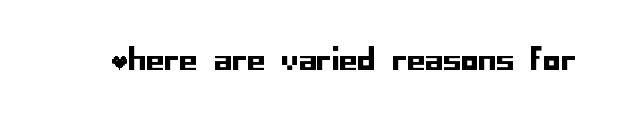
Q: Is the text italic (slanted)? A: No, it is upright.
Q: Is the typeface a serif or a sans-serif typeface? A: Sans-serif.
Q: Is the text underlined? A: No.
Q: Is the spacing between letters normal or unusually wide? A: Normal.
Q: Width (condensed, normal, or wide)? A: Normal.
Q: Stroke contrast? A: Low.
Q: x-height? A: Large.
